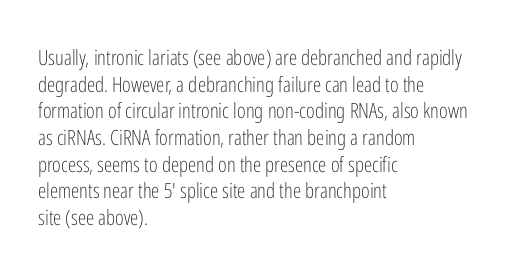
Q: Is the text bold? A: No.
Q: Is the text italic (slanted)? A: No, it is upright.
Q: Is the text underlined? A: No.
Q: How is the paragraph aligned? A: Left-aligned.
Q: Is the spacing between letters normal or unusually wide? A: Normal.
Q: Is the spacing between lines tight, normal or loose? A: Normal.
